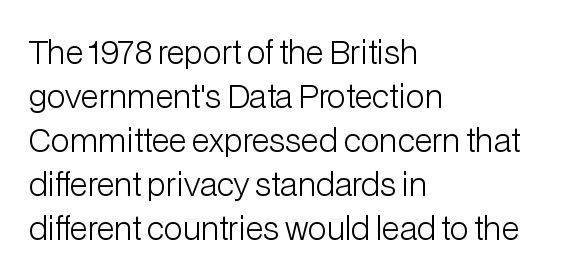
The image shows 31 px light sans-serif type, upright; set left-aligned, normal line spacing (1.42x), normal letter spacing, not underlined; low stroke contrast and a medium x-height.
